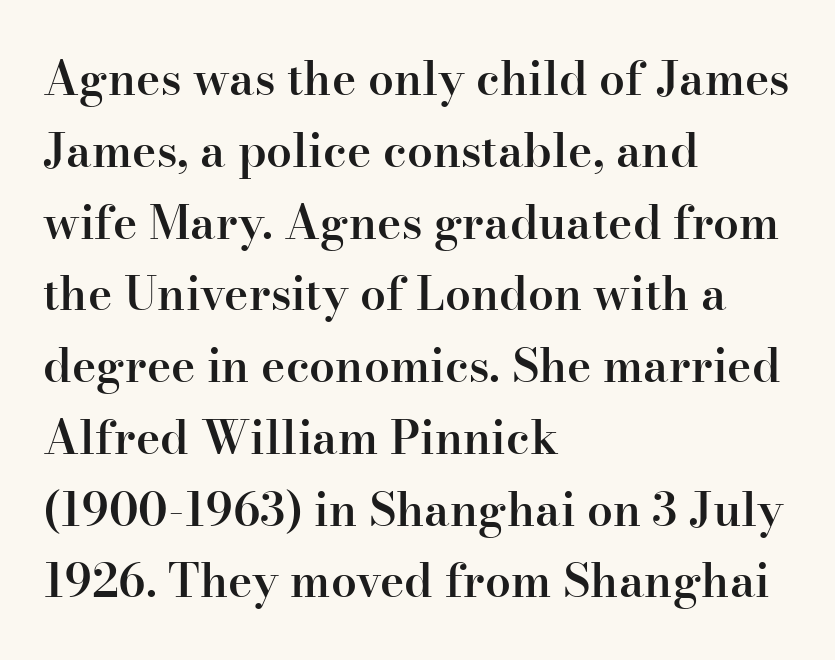
Each letter's strokes conclude with small projecting serifs. Here the glyphs are tracked normally, forming tight word shapes. The strokes are fattened partway — semibold, not bold. Proportional: the letters do not fall into vertical columns. These lines sit exactly where default settings would place them.
